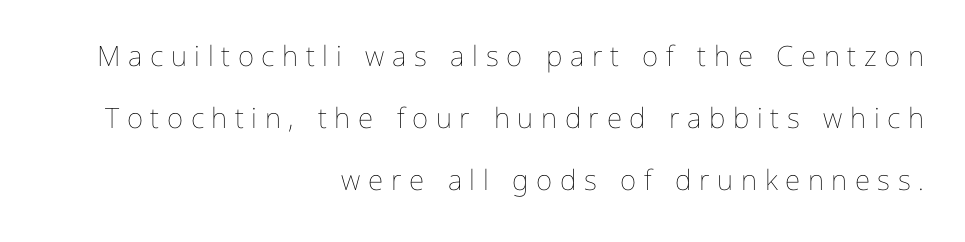
{"italic": "no", "bold": "no", "weight": "thin", "width": "normal", "stroke_contrast": "low", "x_height": "medium", "monospaced": "no", "underline": "no", "align": "right", "line_spacing": "loose", "line_spacing_ratio": 2.21, "letter_spacing": "wide", "letter_spacing_em": 0.27, "glyph_px": 28}
